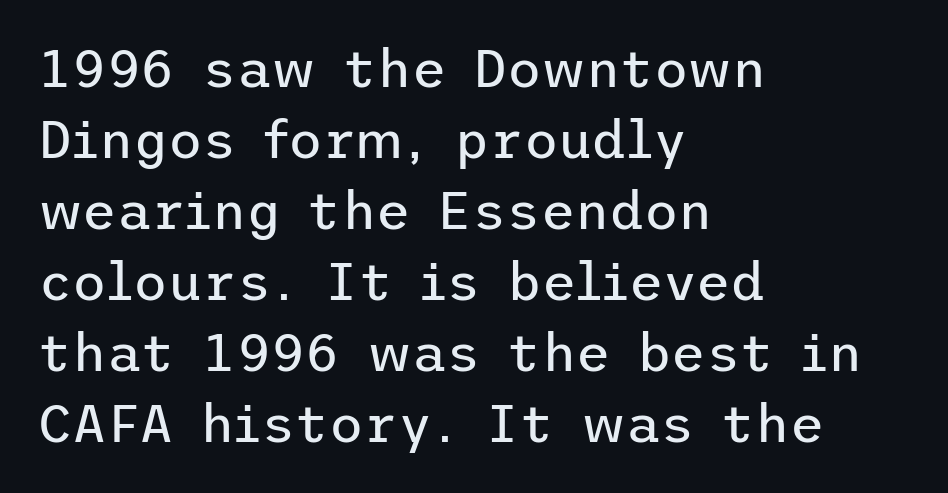
Q: Is the text bold? A: No.
Q: Is the text italic (slanted)? A: No, it is upright.
Q: Is the typeface a serif or a sans-serif typeface? A: Sans-serif.
Q: Is the text underlined? A: No.
Q: How is the paragraph aligned? A: Left-aligned.
Q: Is the spacing between letters normal or unusually wide? A: Normal.
Q: Is the spacing between lines tight, normal or loose? A: Normal.
Q: Width (condensed, normal, or wide)? A: Normal.
Q: Stroke contrast? A: Low.
Q: x-height? A: Medium.
